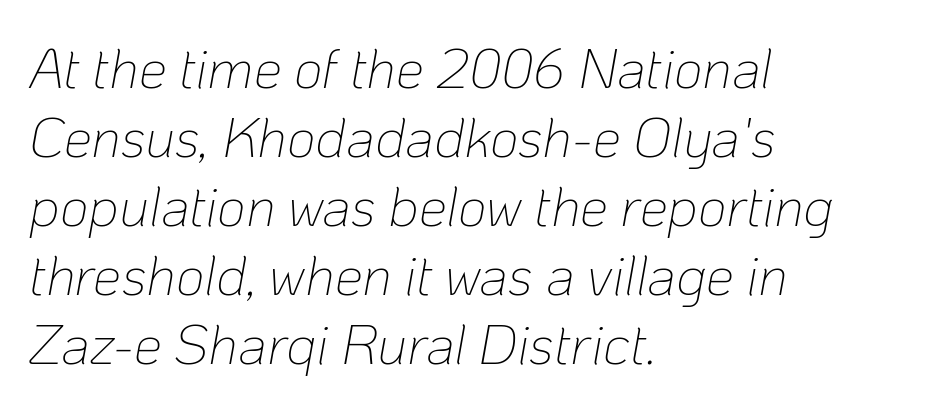
The image shows 56 px thin type, italic (leaning right); set left-aligned, line spacing 1.23x, normal letter spacing, not underlined; low stroke contrast and a medium x-height.
